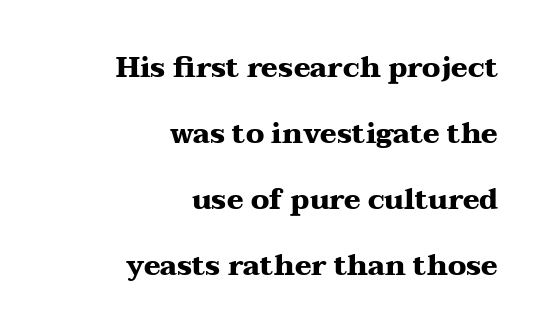
The passage shown is not underscored anywhere. This rendering employs a face with finishing strokes, i.e., a serif. Layout note: lines flush right. Is this a fixed-width face? No — the glyphs have proportional, varying widths. Notice how thick the strokes are: this is what a full bold looks like. Notice how the stems are strictly vertical — no italics here.
